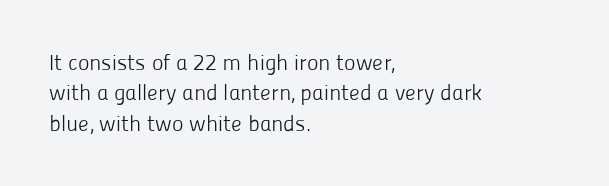
The image shows 22 px text type, upright; set left-aligned, normal line spacing (1.38x), normal letter spacing, not underlined.
